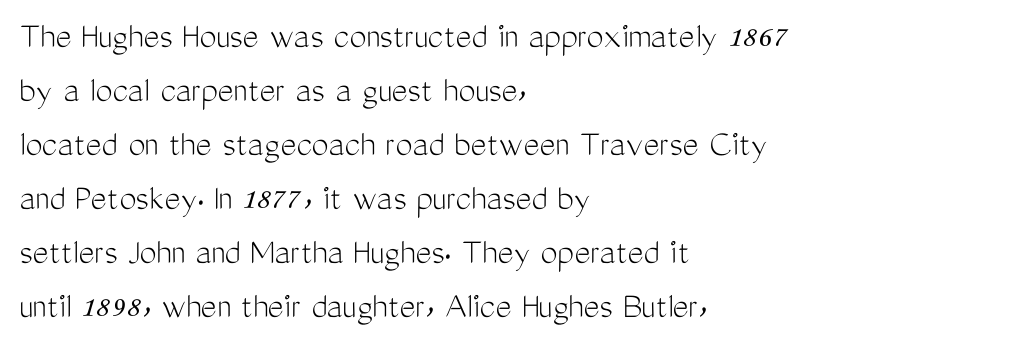
Q: Is the text bold? A: No.
Q: Is the text italic (slanted)? A: No, it is upright.
Q: Is the typeface a serif or a sans-serif typeface? A: Sans-serif.
Q: Is the text underlined? A: No.
Q: How is the paragraph aligned? A: Left-aligned.
Q: Is the spacing between letters normal or unusually wide? A: Normal.
Q: Is the spacing between lines tight, normal or loose? A: Normal.
Q: Width (condensed, normal, or wide)? A: Condensed.
Q: Stroke contrast? A: Medium.
Q: x-height? A: Medium.
Q: Monospaced? A: No.
